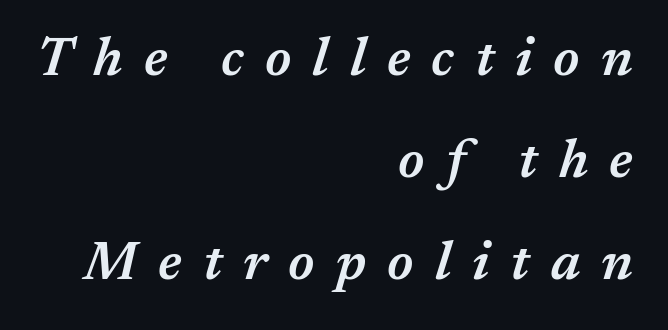
The image shows 54 px semibold type, italic (leaning right); set right-aligned, line spacing 1.89x, unusually wide letter spacing (+0.39 em), not underlined; medium stroke contrast and a medium x-height.
